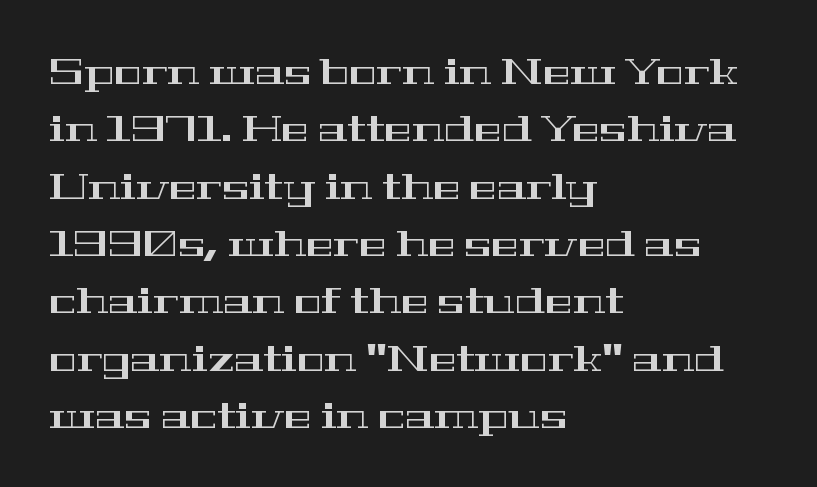
No italicization has been applied; the sample stays upright. Font category for this specimen: serif. This sample has the flowing, uneven cadence of proportional lettering. Casual observation: everything's shoved over to the left. Observe the ordinary spacing: letters are neighbours, not strangers. In terms of leading, this rendering sits right in the middle.
